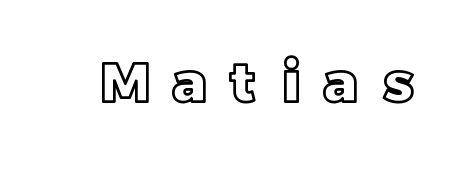
{"italic": "no", "width": "normal", "x_height": "large", "monospaced": "no", "underline": "no", "letter_spacing": "wide", "letter_spacing_em": 0.45, "glyph_px": 55}
